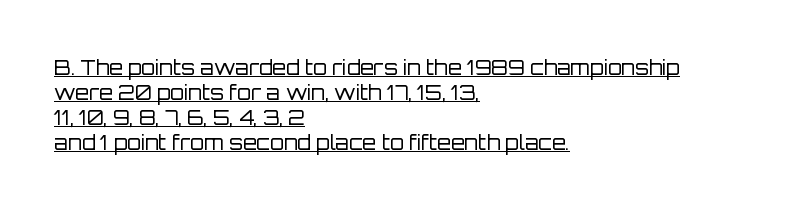
Q: Is the text bold? A: No.
Q: Is the text italic (slanted)? A: No, it is upright.
Q: Is the text underlined? A: Yes.
Q: How is the paragraph aligned? A: Left-aligned.
Q: Is the spacing between letters normal or unusually wide? A: Normal.
Q: Is the spacing between lines tight, normal or loose? A: Normal.
